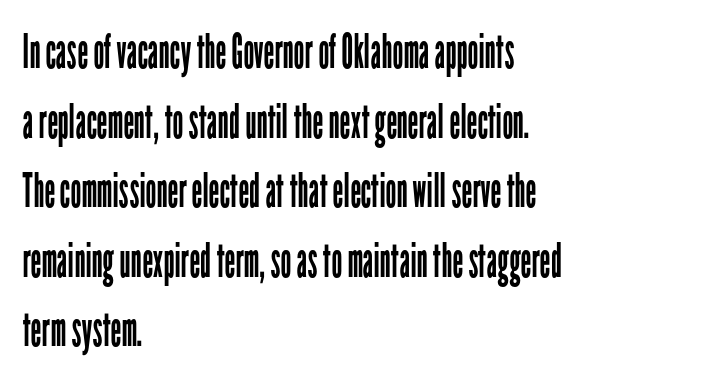
The image shows 48 px regular-weight, condensed sans-serif type, upright; set left-aligned, normal line spacing (1.45x), normal letter spacing, not underlined; low stroke contrast and a medium x-height.
